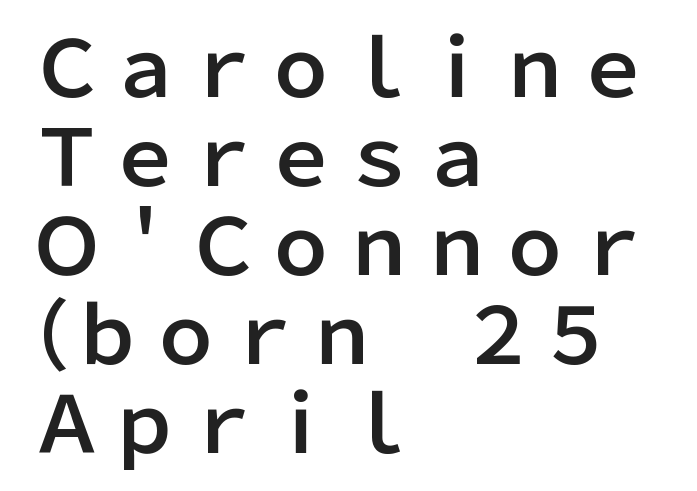
Ascenders rise straight up at ninety degrees. Alignment: flush left. The vertical gap from one line to the next is small. The typeface chosen for these lines omits serifs.
